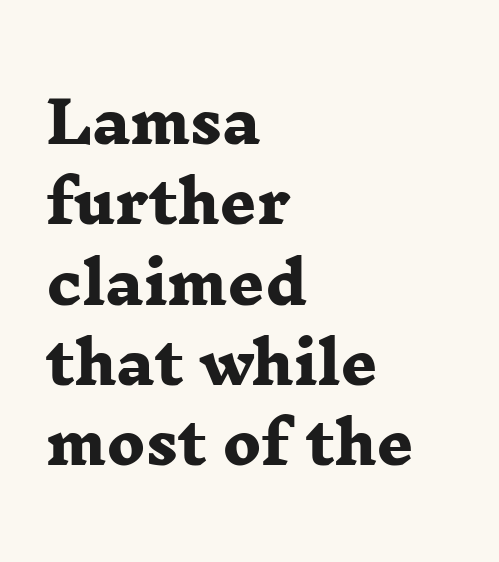
{"serif": "yes", "bold": "yes", "weight": "heavy", "width": "wide", "stroke_contrast": "low", "x_height": "medium", "monospaced": "no", "underline": "no", "align": "left", "line_spacing": "normal", "line_spacing_ratio": 1.41, "letter_spacing": "normal", "letter_spacing_em": 0.0, "glyph_px": 57}
